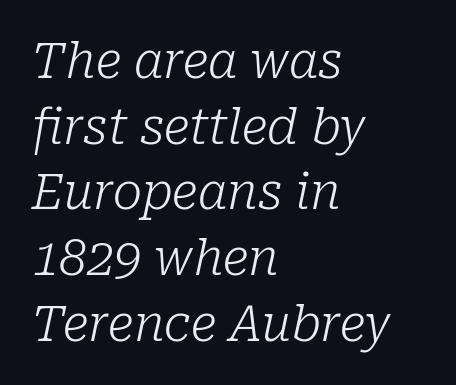
The axis of the letterforms is tilted away from vertical. Is this a fixed-width face? No — the glyphs have proportional, varying widths. Bold? No — there's no thickening of the strokes. You can tell from the footed stems that serif type was used. Is there much room between lines? A standard amount, neither cramped nor airy. Short and long lines alike share a common starting point at left.
